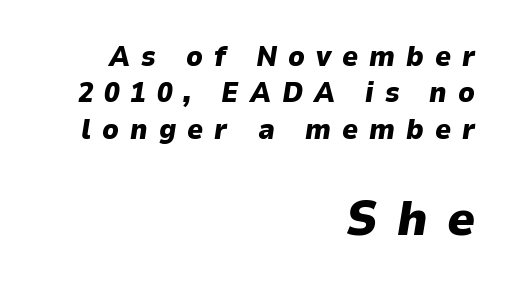
Q: Is the text bold? A: Yes.
Q: Is the text italic (slanted)? A: Yes, it leans right by about 9 degrees.
Q: Is the text underlined? A: No.
Q: How is the paragraph aligned? A: Right-aligned.
Q: Is the spacing between letters normal or unusually wide? A: Unusually wide.
Q: Is the spacing between lines tight, normal or loose? A: Normal.
Q: Which block of text is set in a larger size, the first (top) or the second (bottom)? A: The second (bottom) one.
Q: Width (condensed, normal, or wide)? A: Normal.
Q: Stroke contrast? A: Low.
Q: x-height? A: Medium.
Q: Monospaced? A: No.
